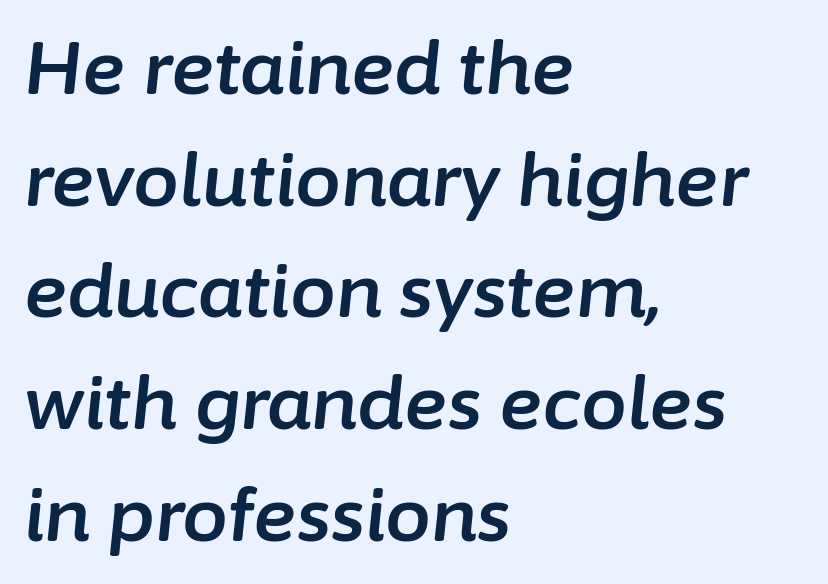
Q: Is the text italic (slanted)? A: Yes, it leans right by about 6 degrees.
Q: Is the text underlined? A: No.
Q: How is the paragraph aligned? A: Left-aligned.
Q: Is the spacing between letters normal or unusually wide? A: Normal.
Q: Is the spacing between lines tight, normal or loose? A: Normal.
Q: Width (condensed, normal, or wide)? A: Normal.
Q: Stroke contrast? A: Low.
Q: x-height? A: Medium.
Q: Monospaced? A: No.
